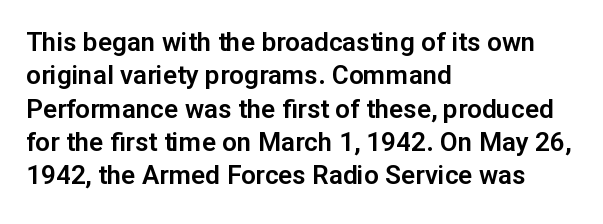
The image shows 26 px text type, upright; set left-aligned, normal line spacing (1.28x), normal letter spacing, not underlined.
